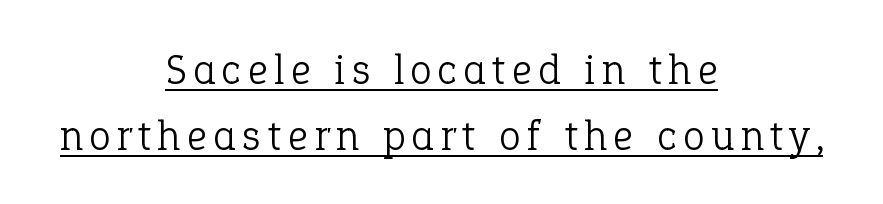
You could not count columns in this text — the font is proportionally spaced. In terms of posture, this sample is upright. Caption: face not bold, strokes unweighted. Layout note: lines centered. Each line of the rendering has a horizontal stroke beneath the glyphs. Serif or sans? Serif — the stroke terminals have little feet.
